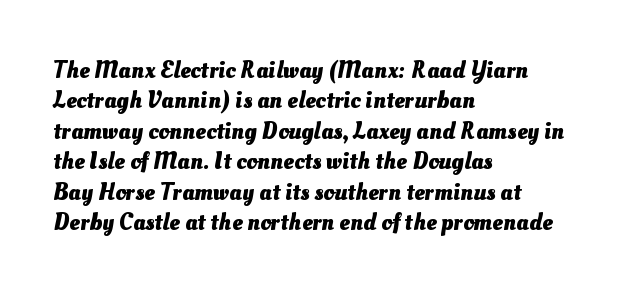
The image shows 24 px bold type; set left-aligned, normal line spacing (1.27x), normal letter spacing, not underlined.
